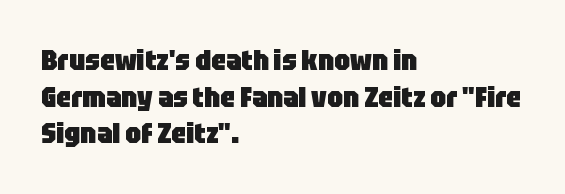
The image shows 29 px heavy, condensed sans-serif type, upright; set left-aligned, normal line spacing (1.26x), normal letter spacing, not underlined; low stroke contrast and a large x-height.
